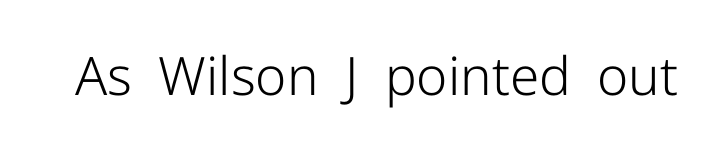
Varying glyph widths throughout — classic text-font behaviour. This sample uses a sans-serif face. Heaviness? Minimal to ordinary, like unemphasized prose. The foot of each line stays bare and open. The gaps between neighbouring characters are ordinary and unremarkable.
